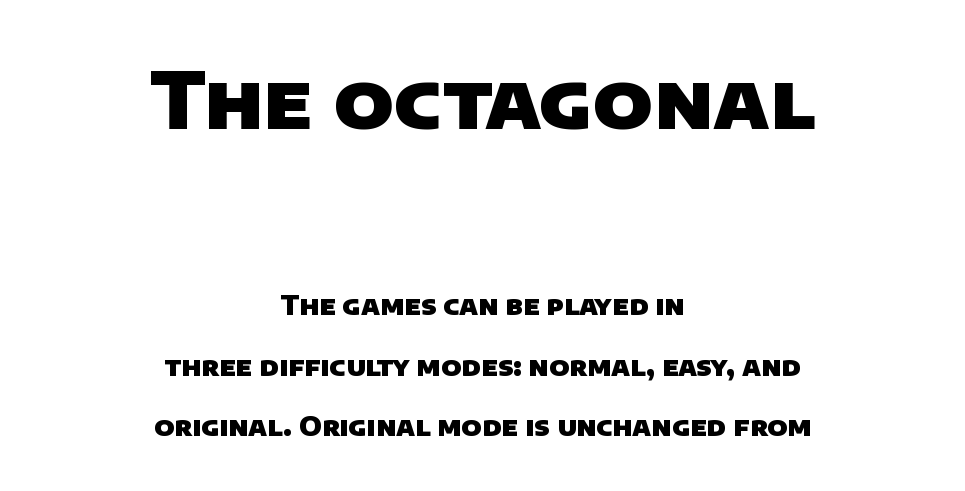
Whoever set this made the first block the dominant, larger element. The passage shown stacks its lines with a broad gap. The string is rendered with underlining switched off. Characters follow at the spacing the type designer built in.
